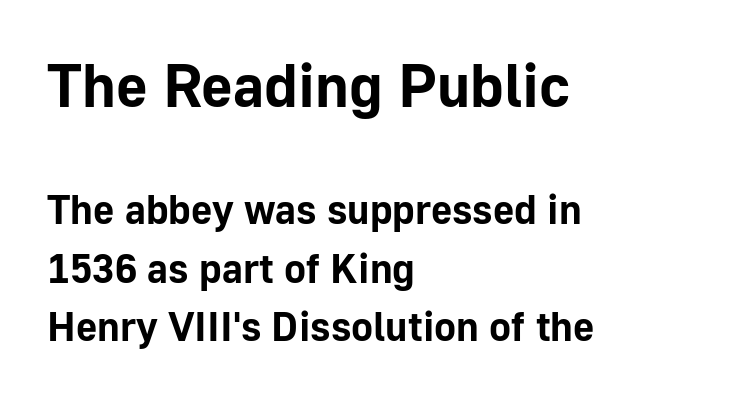
{"serif": "no", "italic": "no", "bold": "yes", "weight": "bold", "width": "normal", "stroke_contrast": "low", "x_height": "medium", "monospaced": "no", "underline": "no", "align": "left", "line_spacing": "normal", "line_spacing_ratio": 1.43, "letter_spacing": "normal", "letter_spacing_em": 0.0, "larger_block": "first", "size_ratio": 1.49, "glyph_px": 61}
